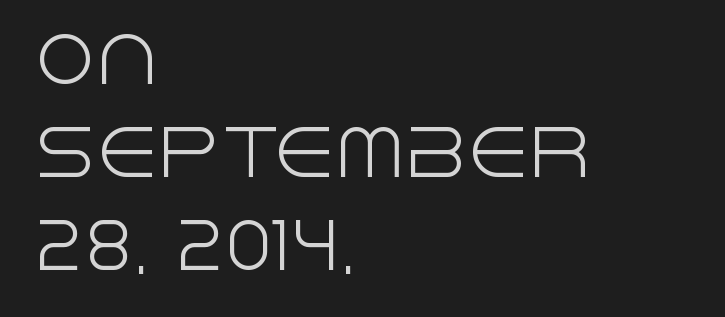
{"serif": "no", "italic": "no", "bold": "no", "weight": "light", "width": "normal", "x_height": "large", "monospaced": "no", "underline": "no", "align": "left", "line_spacing": "normal", "line_spacing_ratio": 1.5, "letter_spacing": "normal", "letter_spacing_em": 0.0, "glyph_px": 62}
